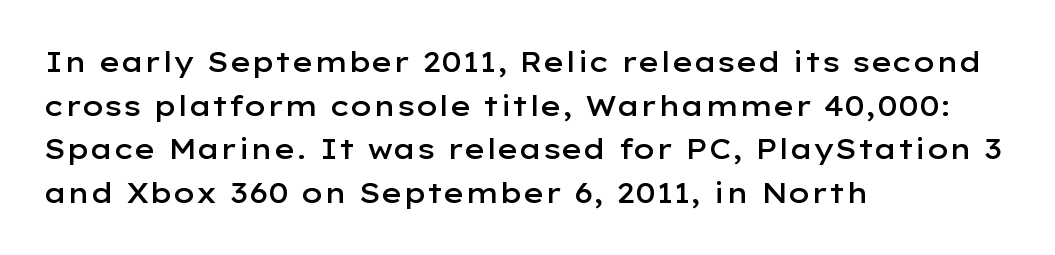
Q: Is the text bold? A: Semi-bold.
Q: Is the text italic (slanted)? A: No, it is upright.
Q: Is the typeface a serif or a sans-serif typeface? A: Sans-serif.
Q: Is the text underlined? A: No.
Q: How is the paragraph aligned? A: Left-aligned.
Q: Is the spacing between letters normal or unusually wide? A: Normal.
Q: Is the spacing between lines tight, normal or loose? A: Normal.
Q: Width (condensed, normal, or wide)? A: Wide.
Q: Stroke contrast? A: Low.
Q: x-height? A: Medium.
Q: Monospaced? A: No.
